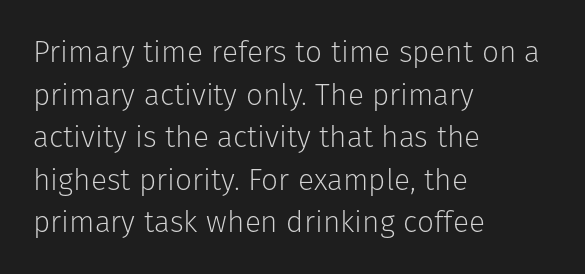
Q: Is the text bold? A: No.
Q: Is the text italic (slanted)? A: No, it is upright.
Q: Is the typeface a serif or a sans-serif typeface? A: Sans-serif.
Q: Is the text underlined? A: No.
Q: How is the paragraph aligned? A: Left-aligned.
Q: Is the spacing between letters normal or unusually wide? A: Normal.
Q: Is the spacing between lines tight, normal or loose? A: Normal.
Q: Width (condensed, normal, or wide)? A: Normal.
Q: Stroke contrast? A: Low.
Q: x-height? A: Medium.
Q: Monospaced? A: No.
